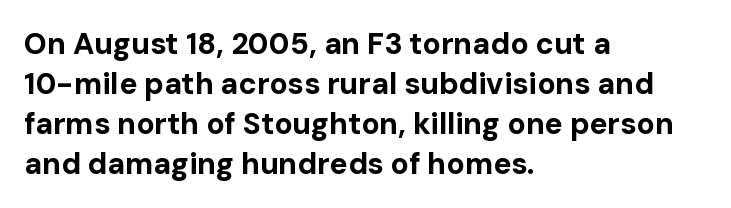
The image shows 30 px bold sans-serif type, upright; set left-aligned, normal line spacing (1.33x), normal letter spacing, not underlined; low stroke contrast and a medium x-height.
